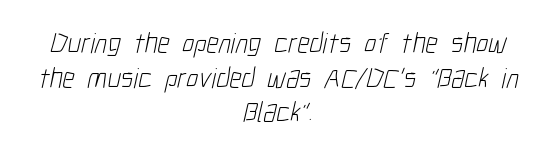
Q: Is the text bold? A: No.
Q: Is the typeface a serif or a sans-serif typeface? A: Sans-serif.
Q: Is the text underlined? A: No.
Q: How is the paragraph aligned? A: Centered.
Q: Is the spacing between letters normal or unusually wide? A: Normal.
Q: Width (condensed, normal, or wide)? A: Condensed.
Q: Stroke contrast? A: Low.
Q: x-height? A: Medium.
Q: Monospaced? A: No.
